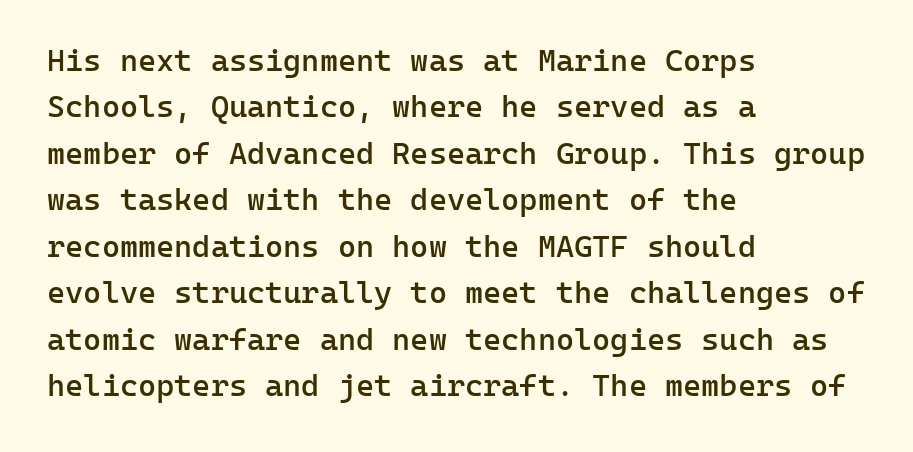
This sample uses an upright cut, with every glyph sitting square on the baseline. Is the type bold? Partly — it's a semibold, heavier than regular but not fully bold. The face used here is monospaced, like something from a code editor. Short and long lines alike share a common starting point at left.
